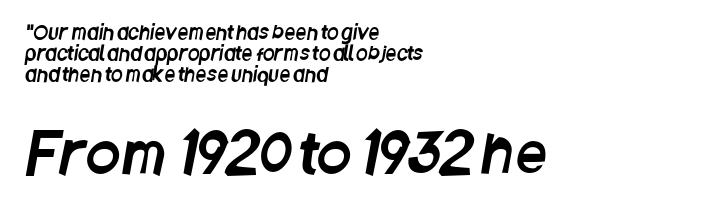
The letters sit at their default tracking, neither squeezed nor spread. Letterform terminals end flat and unadorned throughout the passage. Size contrast runs from small at the top to large at the bottom. This sample is left-justified, so line endings fall wherever the words run out. Note the varied advance widths — an 'i' is clearly narrower than an 'm'.
